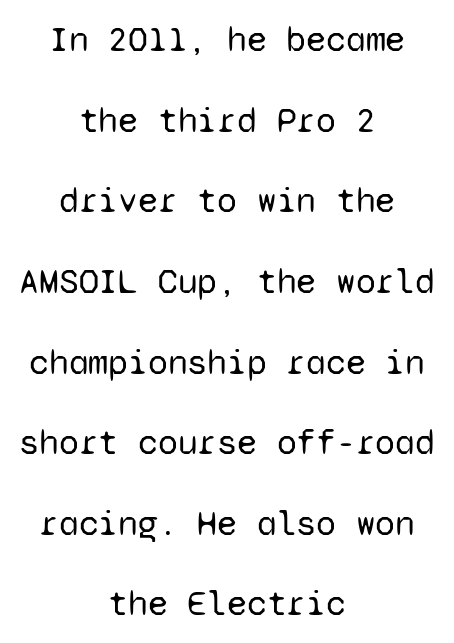
The image shows 36 px regular-weight sans-serif type, upright, monospaced; set centered, loose line spacing (2.24x), normal letter spacing, not underlined; low stroke contrast and a medium x-height.
